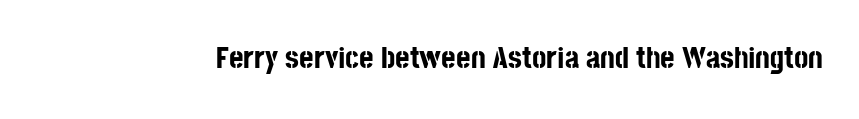
The image shows 31 px bold, condensed sans-serif type, upright; set normal letter spacing, not underlined; low stroke contrast and a large x-height.
